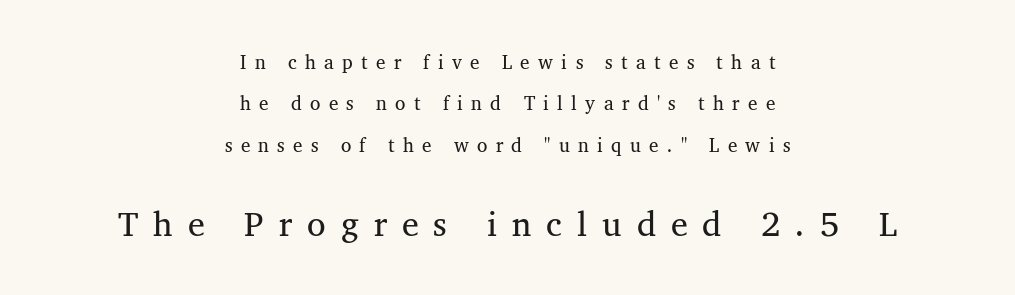
The rendering enlarges the type as you move from the upper chunk to the lower. The line texture is sparse and dotted thanks to wide tracking. Does the leading feel generous? Absolutely, it's lavish. Reading down the block, each line starts at a different indent, mirrored at its end.
